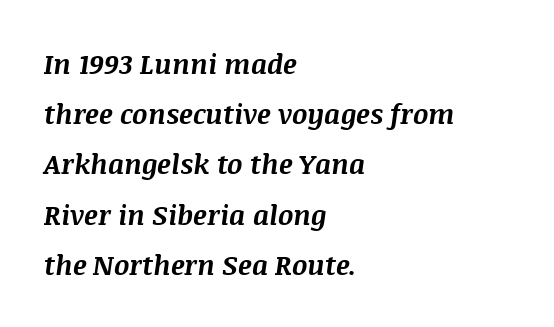
{"italic": "yes", "lean": "right", "slant_degrees": 8, "bold": "yes", "underline": "no", "align": "left", "line_spacing_ratio": 1.86, "letter_spacing": "normal", "letter_spacing_em": 0.0, "glyph_px": 27}
